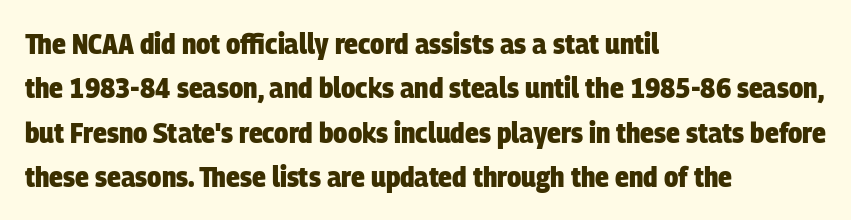
Q: Is the text bold? A: Yes.
Q: Is the typeface a serif or a sans-serif typeface? A: Sans-serif.
Q: Is the text underlined? A: No.
Q: How is the paragraph aligned? A: Left-aligned.
Q: Is the spacing between letters normal or unusually wide? A: Normal.
Q: Is the spacing between lines tight, normal or loose? A: Normal.
Q: Width (condensed, normal, or wide)? A: Condensed.
Q: Stroke contrast? A: Low.
Q: x-height? A: Large.
Q: Monospaced? A: No.
